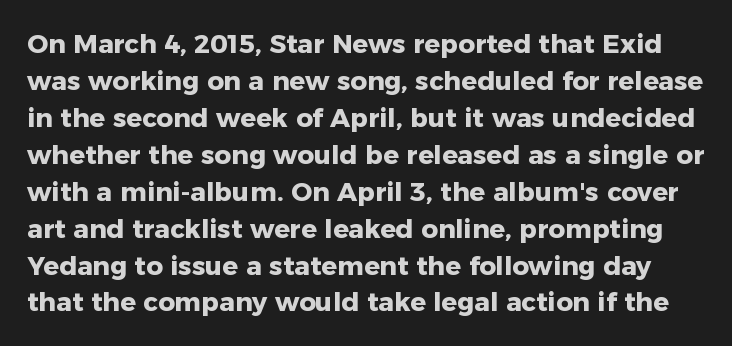
The image shows 26 px bold type, upright; set normal line spacing (1.42x), normal letter spacing, not underlined.
